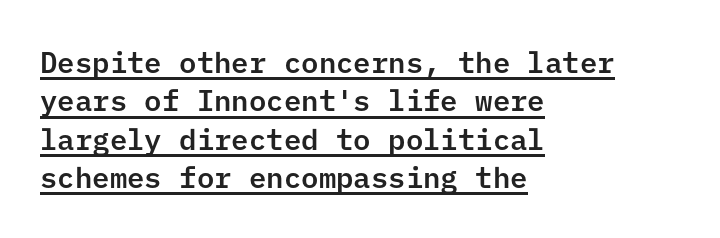
Nobody touched the tracking dial on this one. Are there feet on the stems? There aren't — it's a sans. Line spacing here is normal. Line beginnings align vertically; line endings do not.
